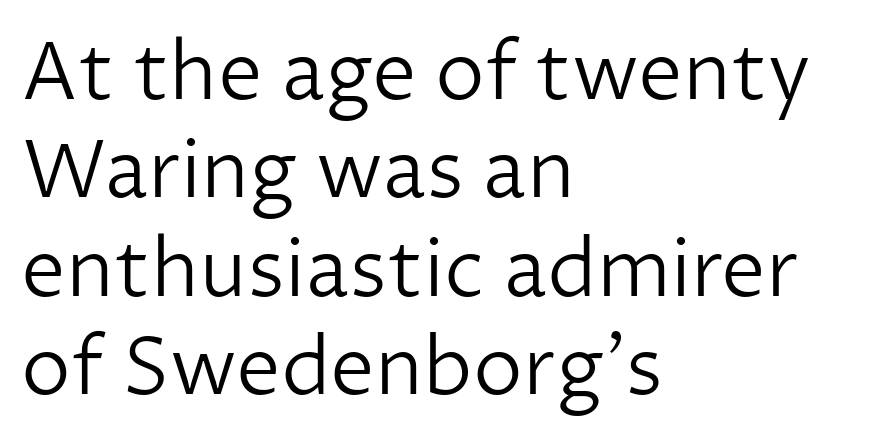
The typeface chosen for these lines omits serifs. No word sits above an underline. The rendering anchors every line to the left-hand side. This sample has the flowing, uneven cadence of proportional lettering. This is the regular roman posture of the typeface. Vertical stems look standard width or narrower in stroke.
